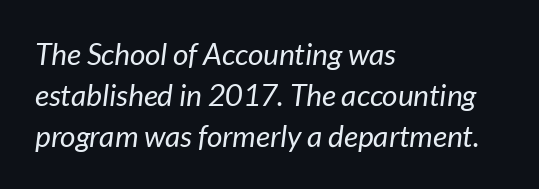
The image shows 30 px regular-weight type, italic (leaning right); set left-aligned, normal line spacing (1.36x), normal letter spacing, not underlined; low stroke contrast and a medium x-height.
